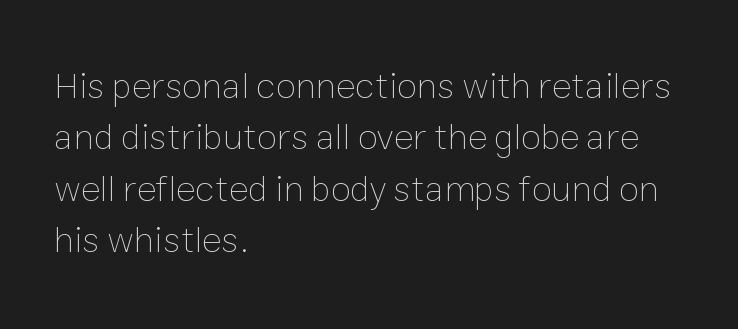
The image shows 37 px thin type, upright; set left-aligned, normal line spacing (1.39x), normal letter spacing, not underlined; low stroke contrast and a medium x-height.
